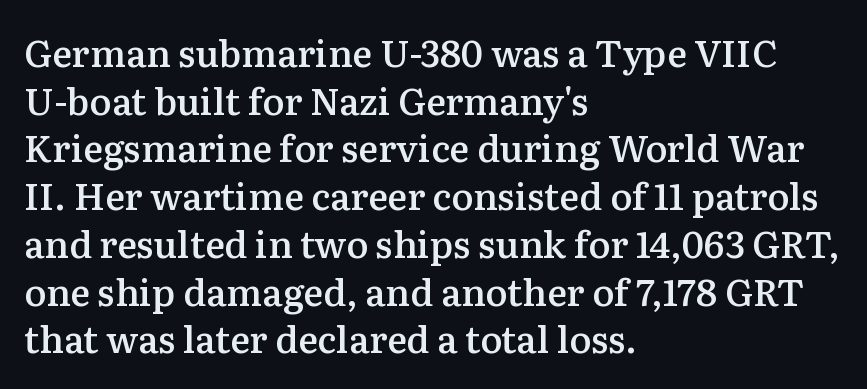
Font category for this specimen: serif. Beneath every word, the page is bare. Varying glyph widths throughout — classic text-font behaviour. This sample is left-justified, so line endings fall wherever the words run out. This is roman type, the default non-slanted kind. Emphasis by weight is partial: semibold.
